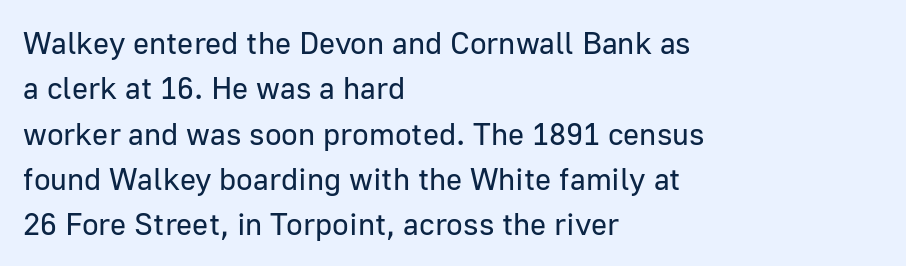
The image shows 31 px regular-weight sans-serif type, upright; set left-aligned, normal line spacing (1.46x), normal letter spacing, not underlined; low stroke contrast and a medium x-height.
